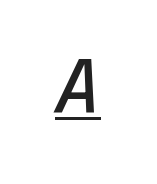
Q: Is the text bold? A: Semi-bold.
Q: Is the text italic (slanted)? A: Yes, it leans right by about 12 degrees.
Q: Is the text underlined? A: Yes.
Q: Is the spacing between letters normal or unusually wide? A: Unusually wide.
Q: Width (condensed, normal, or wide)? A: Normal.
Q: Stroke contrast? A: Low.
Q: x-height? A: Medium.
Q: Monospaced? A: No.
